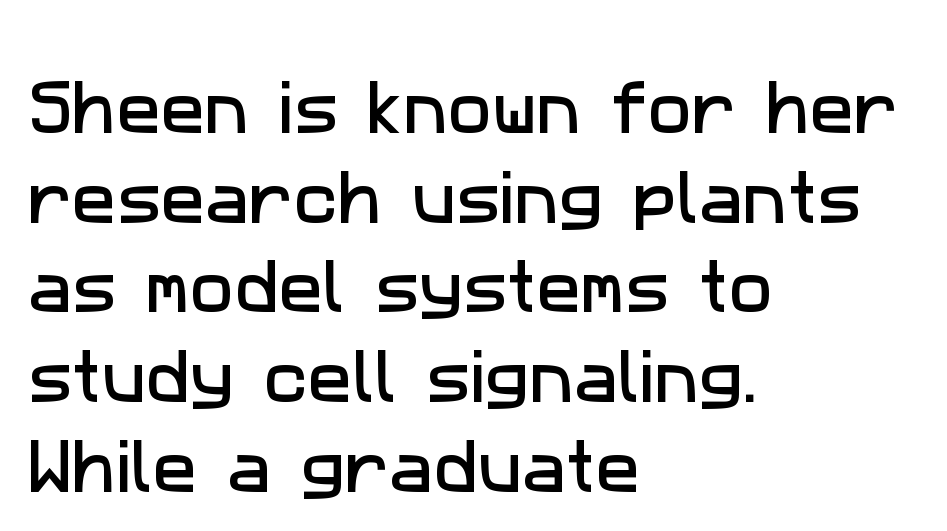
{"serif": "no", "width": "normal", "stroke_contrast": "low", "x_height": "medium", "monospaced": "no", "underline": "no", "align": "left", "line_spacing": "normal", "line_spacing_ratio": 1.52, "letter_spacing": "normal", "letter_spacing_em": 0.0, "glyph_px": 59}
